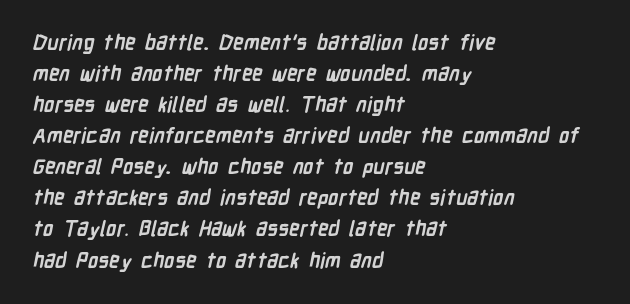
The space beneath each line is pristine and unruled. Words appear dense and cohesive because spacing is normal. Caption: bold face, heavy strokes. Notice how descenders clear the ascenders below comfortably — that's standard leading. Is the block centered? No — it sits flush against the left margin.
